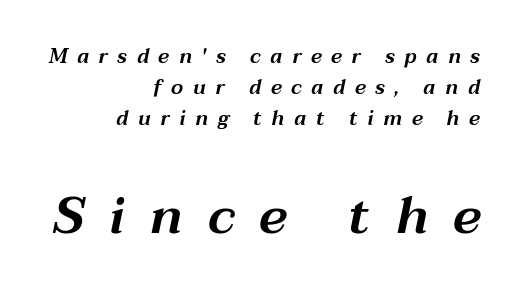
{"italic": "yes", "lean": "right", "slant_degrees": 12, "width": "wide", "stroke_contrast": "medium", "x_height": "medium", "monospaced": "no", "underline": "no", "align": "right", "line_spacing": "normal", "line_spacing_ratio": 1.55, "letter_spacing": "wide", "letter_spacing_em": 0.48, "larger_block": "second", "size_ratio": 2.55, "glyph_px": 51}
